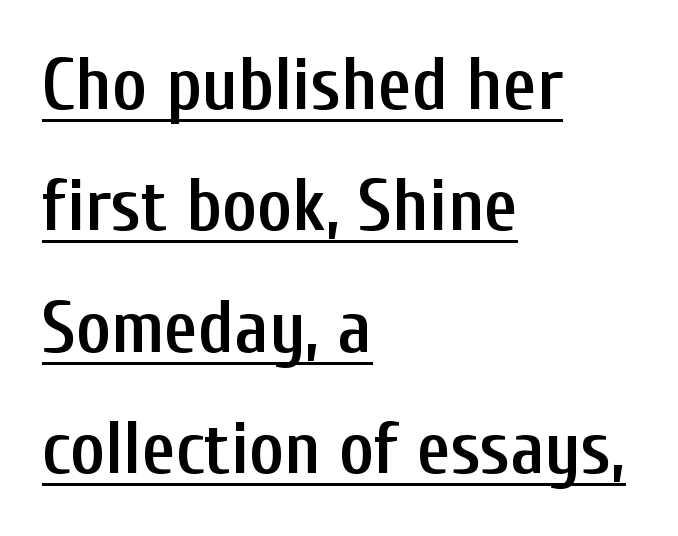
Q: Is the text bold? A: Semi-bold.
Q: Is the text italic (slanted)? A: No, it is upright.
Q: Is the typeface a serif or a sans-serif typeface? A: Sans-serif.
Q: Is the text underlined? A: Yes.
Q: How is the paragraph aligned? A: Left-aligned.
Q: Is the spacing between letters normal or unusually wide? A: Normal.
Q: Is the spacing between lines tight, normal or loose? A: Normal.
Q: Width (condensed, normal, or wide)? A: Condensed.
Q: Stroke contrast? A: Low.
Q: x-height? A: Medium.
Q: Monospaced? A: No.
